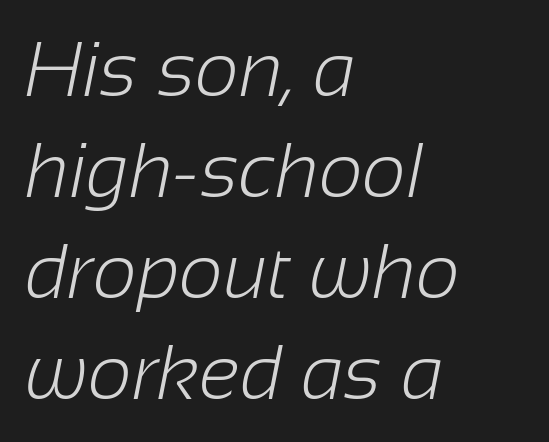
{"serif": "no", "bold": "no", "weight": "light", "width": "normal", "stroke_contrast": "low", "x_height": "medium", "monospaced": "no", "underline": "no", "align": "left", "line_spacing": "normal", "line_spacing_ratio": 1.31, "letter_spacing": "normal", "letter_spacing_em": 0.0, "glyph_px": 77}
